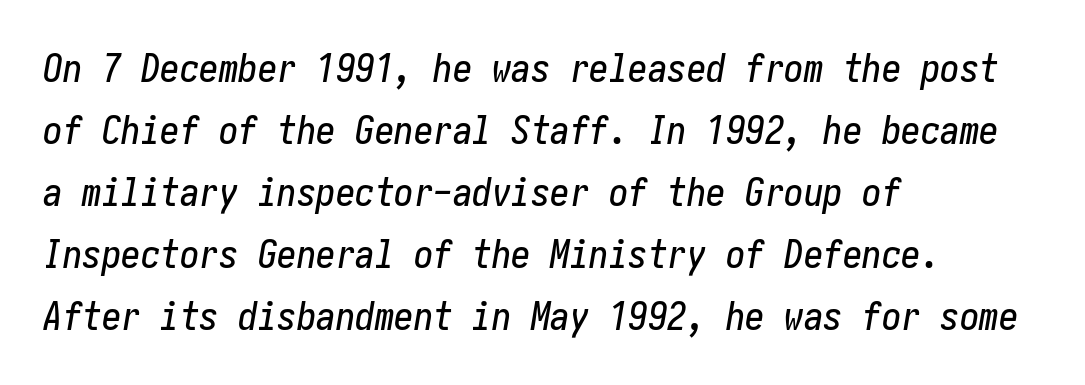
The image shows 39 px condensed type, italic (leaning right); set left-aligned, normal line spacing (1.59x), normal letter spacing, not underlined; low stroke contrast and a medium x-height.
